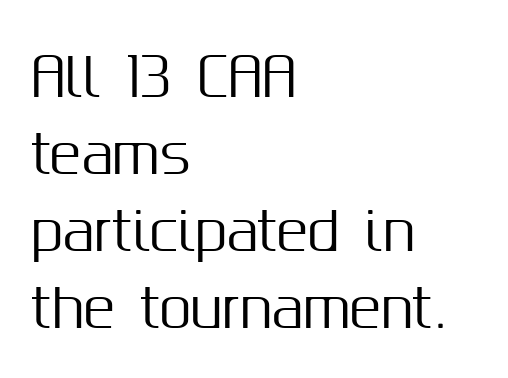
Q: Is the text italic (slanted)? A: No, it is upright.
Q: Is the typeface a serif or a sans-serif typeface? A: Sans-serif.
Q: Is the text underlined? A: No.
Q: How is the paragraph aligned? A: Left-aligned.
Q: Is the spacing between letters normal or unusually wide? A: Normal.
Q: Is the spacing between lines tight, normal or loose? A: Normal.
Q: Width (condensed, normal, or wide)? A: Normal.
Q: Stroke contrast? A: Medium.
Q: x-height? A: Medium.
Q: Monospaced? A: No.
